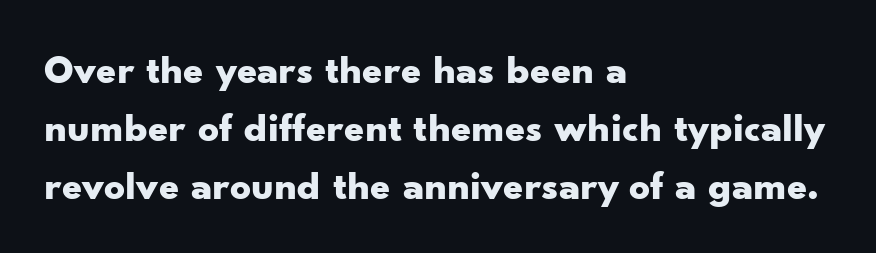
Successive baselines arrive at the customary interval. Rendered with straight, roman letterforms. The words here are not underlined. The line texture is even and compact thanks to regular tracking. Serif or sans? Sans — the stroke terminals are bare. If you drew a ruler down the left edge, every line would touch it.
